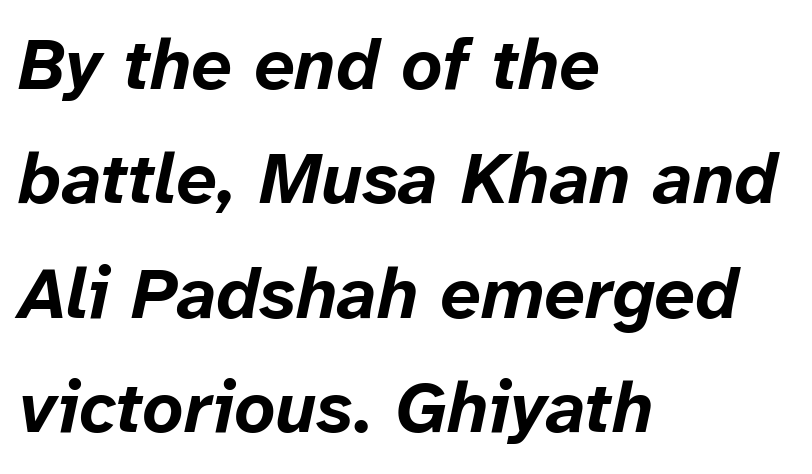
Q: Is the text bold? A: Yes.
Q: Is the text italic (slanted)? A: Yes, it leans right by about 12 degrees.
Q: Is the text underlined? A: No.
Q: How is the paragraph aligned? A: Left-aligned.
Q: Is the spacing between letters normal or unusually wide? A: Normal.
Q: Is the spacing between lines tight, normal or loose? A: Normal.
Q: Width (condensed, normal, or wide)? A: Normal.
Q: Stroke contrast? A: Low.
Q: x-height? A: Medium.
Q: Monospaced? A: No.
